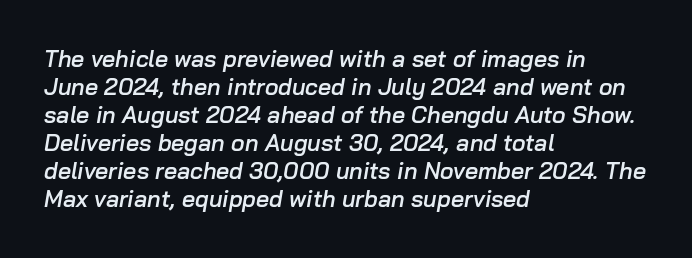
The image shows 23 px text type, italic (leaning right); set left-aligned, line spacing 1.22x, normal letter spacing, not underlined.
